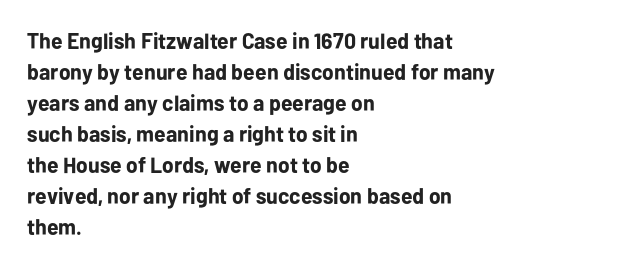
Q: Is the text bold? A: Yes.
Q: Is the text italic (slanted)? A: No, it is upright.
Q: Is the text underlined? A: No.
Q: How is the paragraph aligned? A: Left-aligned.
Q: Is the spacing between letters normal or unusually wide? A: Normal.
Q: Is the spacing between lines tight, normal or loose? A: Normal.
